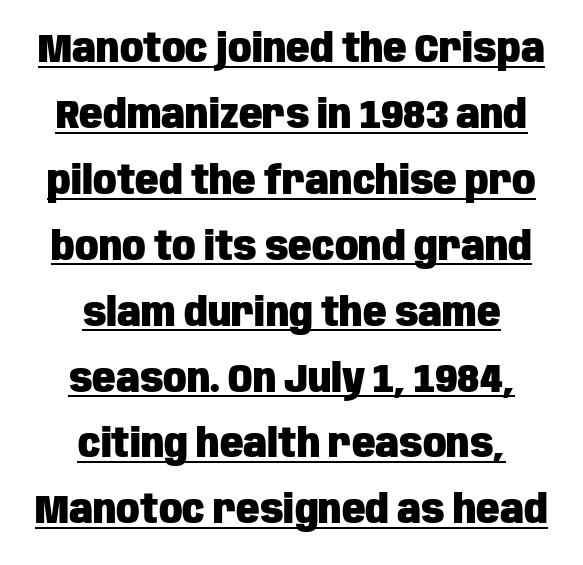
Ordinary non-slanted type is in use. Characters follow at the spacing the type designer built in. Each new line begins a customary step beneath the previous one. Reading down the block, each line starts at a different indent, mirrored at its end. The letters advance in unequal steps, a hallmark of proportional type. Notice how thick the strokes are: this is what a full bold looks like.
